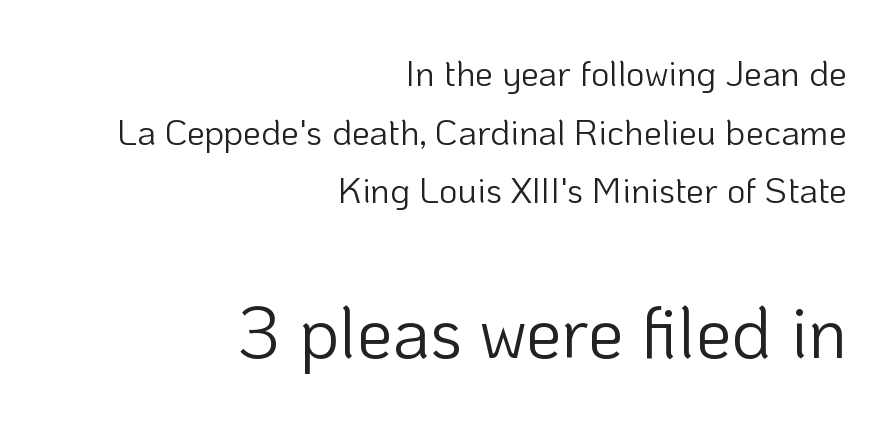
Quick note: not italic, upright. Nope, no serifs anywhere on these letters. A light-to-regular cut is what we see here. Check under the words: just untouched page. Note the varied advance widths — an 'i' is clearly narrower than an 'm'.
